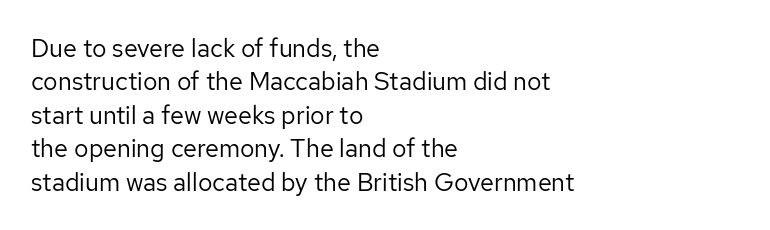
The image shows 25 px text type, upright; set left-aligned, normal line spacing (1.34x), normal letter spacing, not underlined.
